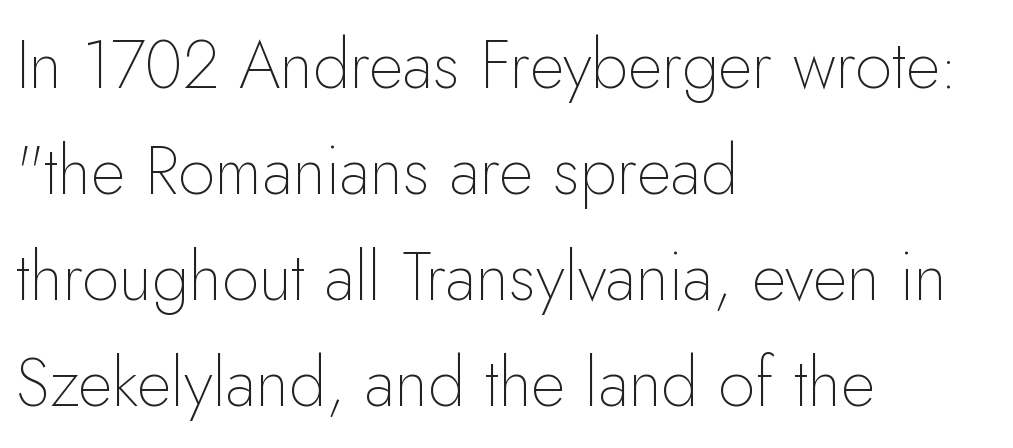
{"serif": "no", "italic": "no", "bold": "no", "weight": "thin", "width": "normal", "stroke_contrast": "low", "x_height": "small", "monospaced": "no", "underline": "no", "align": "left", "line_spacing": "normal", "line_spacing_ratio": 1.58, "letter_spacing": "normal", "letter_spacing_em": 0.0, "glyph_px": 67}
